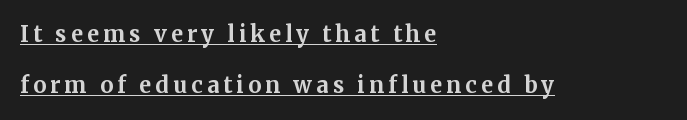
The image shows 22 px bold type, upright; set left-aligned, loose line spacing (2.33x), underlined.
